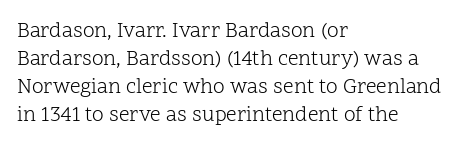
The paragraph has a hard left edge and a soft right edge. Rows of type keep a routine distance in the vertical direction. The letters sit at their default tracking, neither squeezed nor spread. Posture: vertical.
